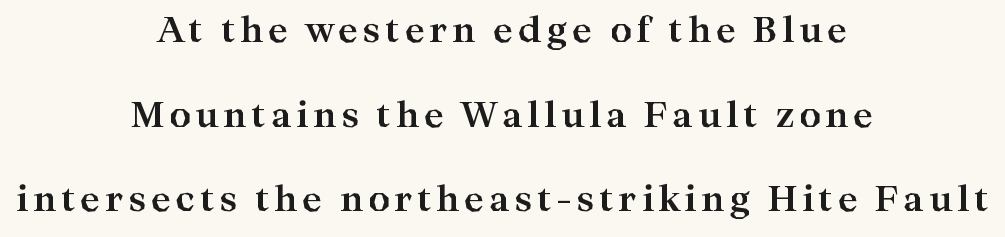
What kind of face is this? One with serifs. Just letters on the line, the space beneath them empty. Italic: no, the glyphs are upright roman. Honestly, the rows look like they've been pulled way apart. Heavy-handed strokes throughout: this text is bold.
